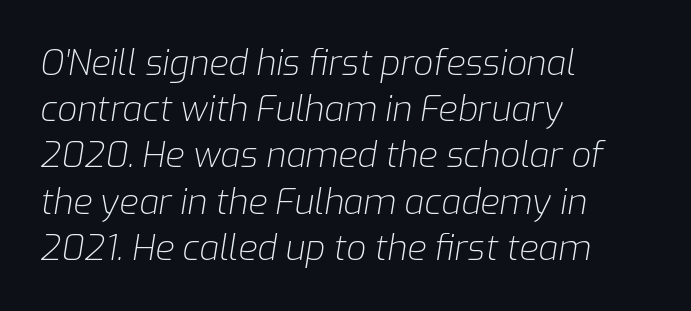
The image shows 35 px light type, italic (leaning right); set left-aligned, normal line spacing (1.32x), normal letter spacing, not underlined; low stroke contrast and a medium x-height.
